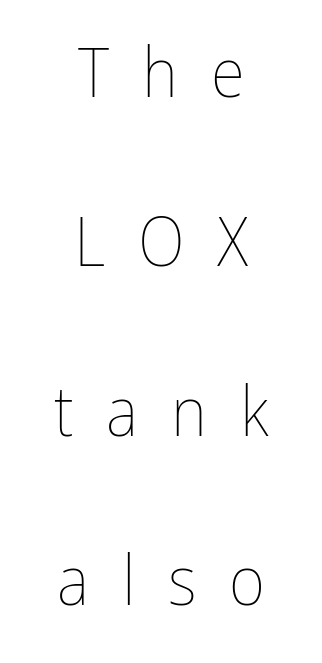
The image shows 70 px thin, condensed type, upright; set centered, loose line spacing (2.42x), unusually wide letter spacing (+0.47 em), not underlined; low stroke contrast and a medium x-height.
